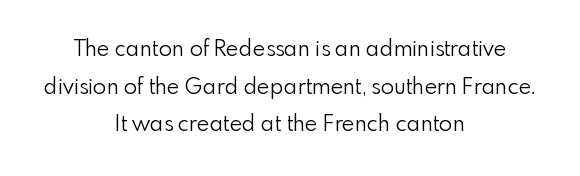
{"italic": "no", "bold": "no", "underline": "no", "align": "center", "line_spacing_ratio": 1.71, "letter_spacing": "normal", "letter_spacing_em": 0.0, "glyph_px": 22}
